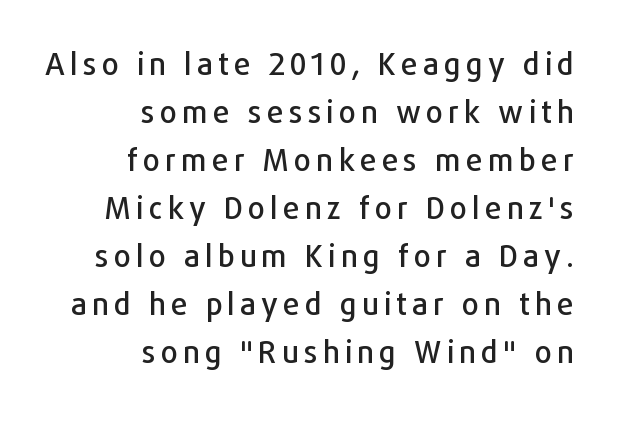
In terms of posture, this sample is upright. Leading matches the norm, producing a regular column. All the whitespace from short lines collects on the left. A sans-serif font was chosen for this passage. Character widths vary here, with narrow letters taking less room than wide ones.
